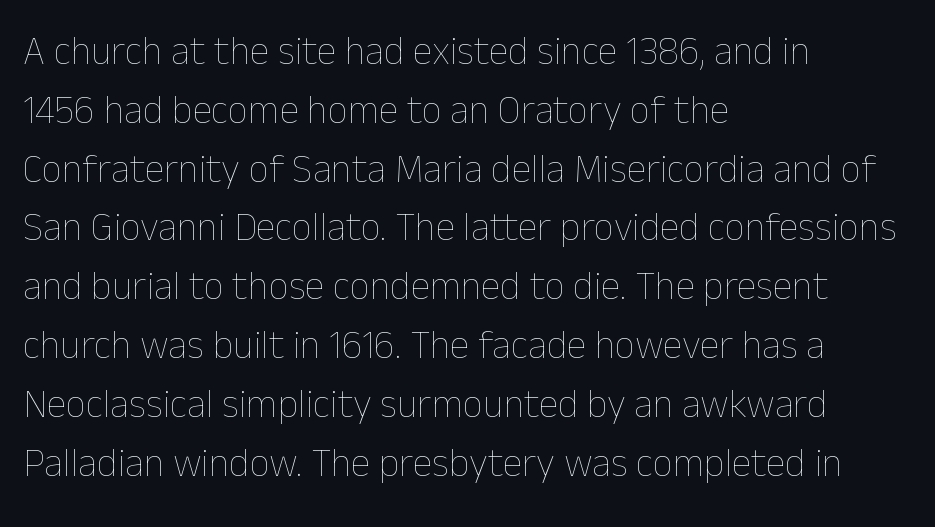
The tracking reads as untouched default to a designer's eye. Does the leading feel generous? No, just average. Spacing verdict: proportional, widths tailored to each character. Weight: not bold — regular or lighter. The compositor pushed each line to the left boundary.
